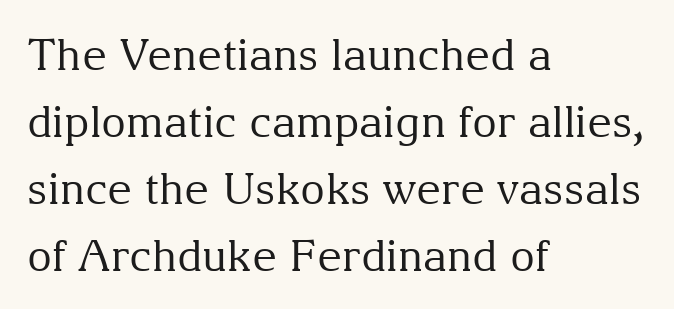
{"serif": "yes", "italic": "no", "bold": "no", "weight": "regular", "width": "normal", "stroke_contrast": "medium", "x_height": "medium", "monospaced": "no", "underline": "no", "align": "left", "line_spacing": "normal", "line_spacing_ratio": 1.56, "letter_spacing": "normal", "letter_spacing_em": 0.0, "glyph_px": 43}
